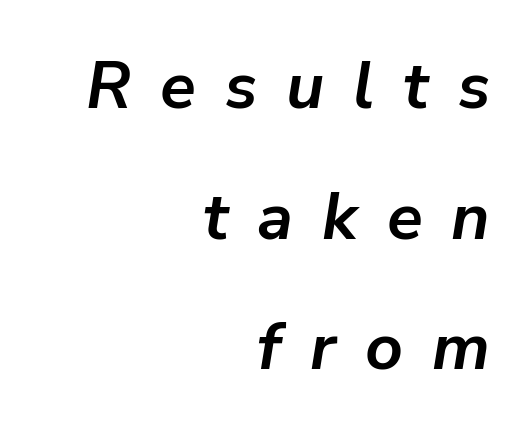
The image shows 66 px semibold type, italic (leaning right); set right-aligned, loose line spacing (1.98x), unusually wide letter spacing (+0.44 em), not underlined; low stroke contrast and a medium x-height.
